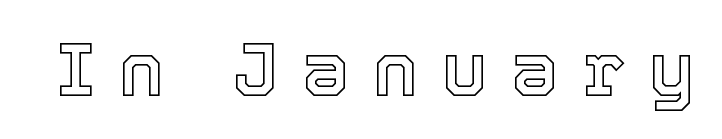
The image shows 76 px text type, upright; set unusually wide letter spacing (+0.31 em), not underlined; a medium x-height.
